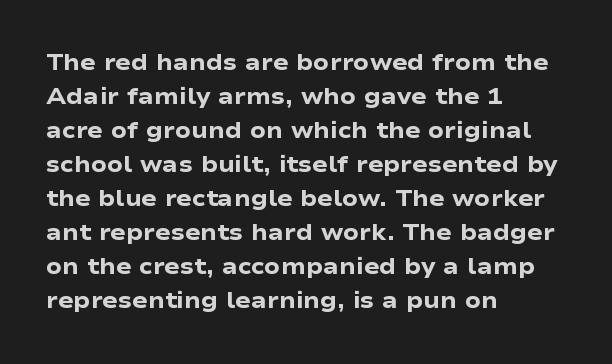
{"italic": "no", "bold": "yes", "underline": "no", "align": "left", "line_spacing": "normal", "line_spacing_ratio": 1.48, "letter_spacing": "normal", "letter_spacing_em": 0.0, "glyph_px": 23}
